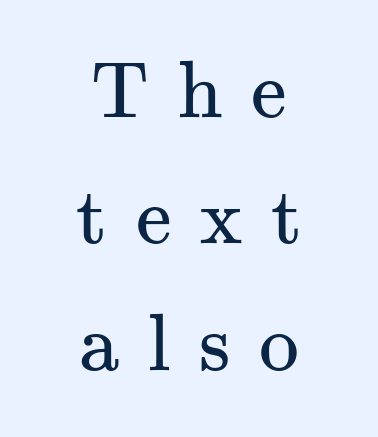
The vertical gap from one line to the next is medium. Character widths vary here, with narrow letters taking less room than wide ones. Here the glyphs are tracked loosely, breaking word shapes into spaced letters. The letters carry serifs — small finishing strokes at the ends of their stems. A student would call this center alignment; a typographer would say set centered.
